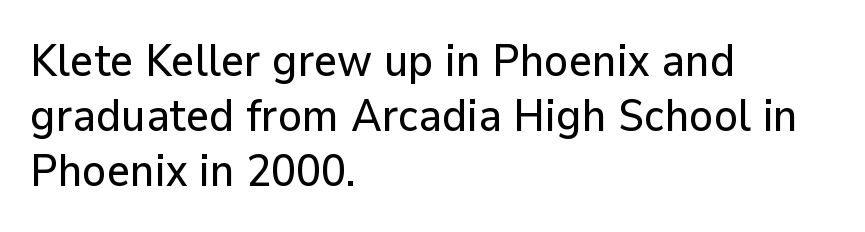
{"serif": "no", "italic": "no", "width": "normal", "stroke_contrast": "low", "x_height": "medium", "monospaced": "no", "underline": "no", "align": "left", "line_spacing_ratio": 1.22, "letter_spacing": "normal", "letter_spacing_em": 0.0, "glyph_px": 45}
